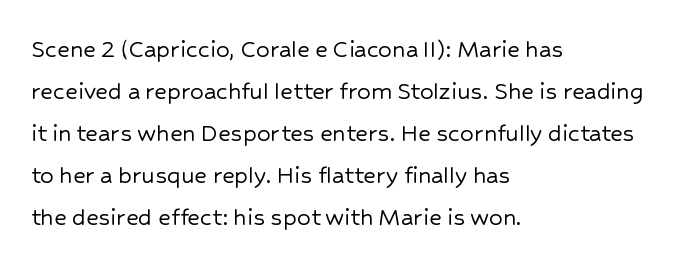
Q: Is the text italic (slanted)? A: No, it is upright.
Q: Is the text underlined? A: No.
Q: How is the paragraph aligned? A: Left-aligned.
Q: Is the spacing between letters normal or unusually wide? A: Normal.
Q: Is the spacing between lines tight, normal or loose? A: Normal.
